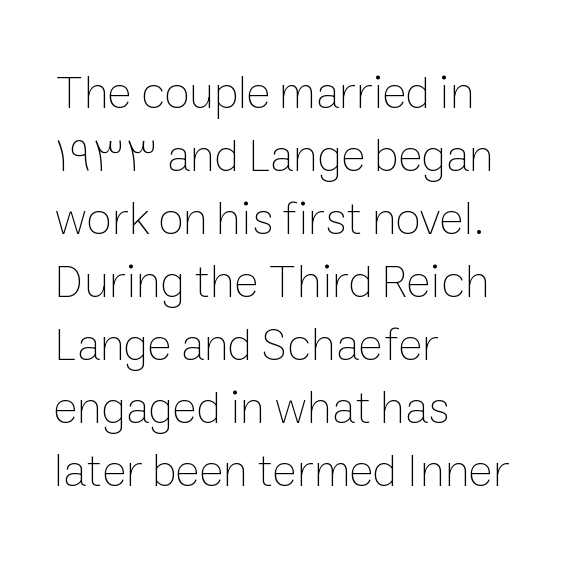
{"italic": "no", "bold": "no", "weight": "thin", "width": "normal", "stroke_contrast": "low", "x_height": "medium", "monospaced": "no", "underline": "no", "align": "left", "line_spacing": "normal", "line_spacing_ratio": 1.37, "letter_spacing": "normal", "letter_spacing_em": 0.0, "glyph_px": 46}
